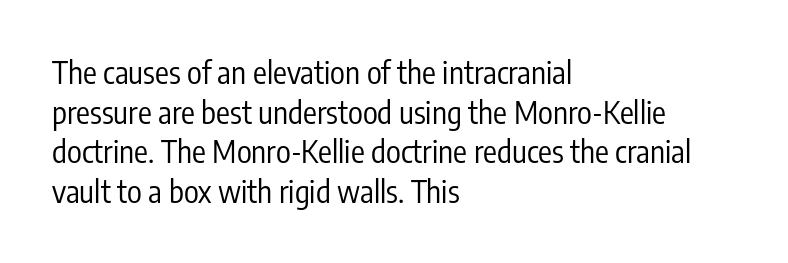
Nobody touched the tracking dial on this one. The rows are spaced the way most documents space them. Unlike a traditional serif, this face leaves its strokes unadorned. Stem width sits at or under what a default text font uses. No italicization has been applied; the sample stays upright. Any mark beneath the type? The region is blank.
